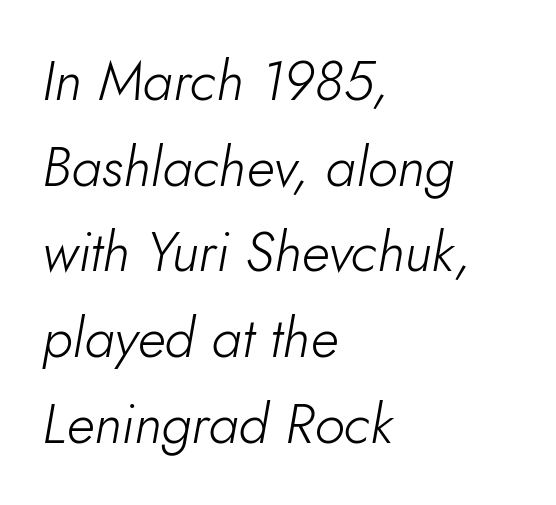
The space between consecutive lines is moderate. Nothing unusual about the tracking: characters are spaced as the font intends. The letters look calm and open, with moderate or lighter stems. Notice how the passage keeps a crisp vertical edge on the left only. Compared with ordinary roman type, these characters are visibly tilted.
